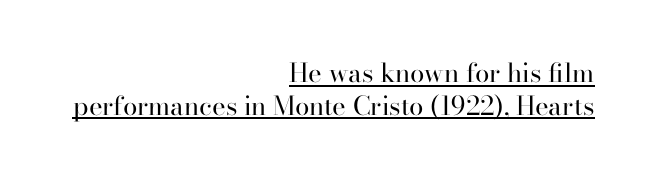
Q: Is the text bold? A: No.
Q: Is the text italic (slanted)? A: No, it is upright.
Q: Is the text underlined? A: Yes.
Q: How is the paragraph aligned? A: Right-aligned.
Q: Is the spacing between letters normal or unusually wide? A: Normal.
Q: Is the spacing between lines tight, normal or loose? A: Normal.
